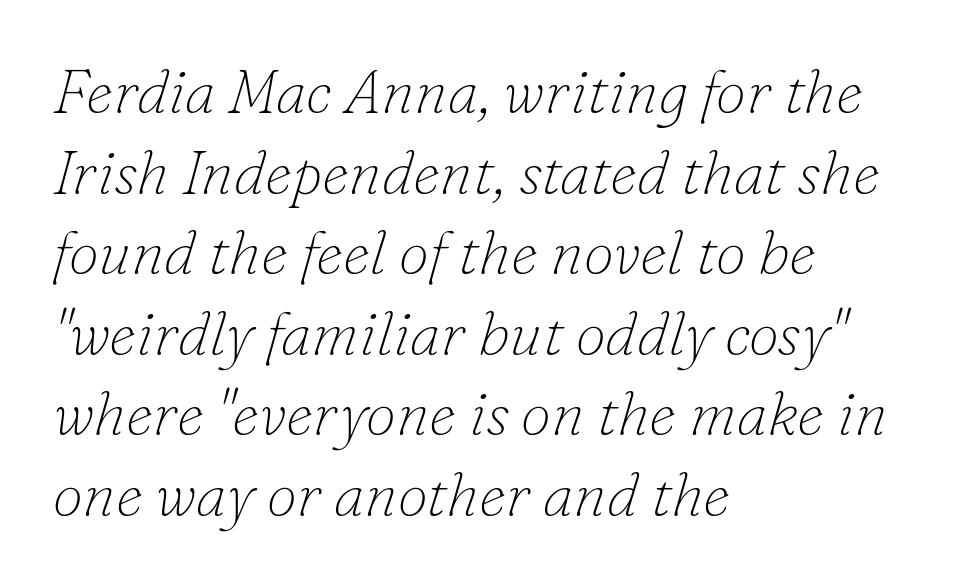
Q: Is the text bold? A: No.
Q: Is the text italic (slanted)? A: Yes, it leans right by about 16 degrees.
Q: Is the typeface a serif or a sans-serif typeface? A: Serif.
Q: Is the text underlined? A: No.
Q: How is the paragraph aligned? A: Left-aligned.
Q: Is the spacing between letters normal or unusually wide? A: Normal.
Q: Is the spacing between lines tight, normal or loose? A: Normal.
Q: Width (condensed, normal, or wide)? A: Normal.
Q: Stroke contrast? A: Low.
Q: x-height? A: Small.
Q: Monospaced? A: No.
